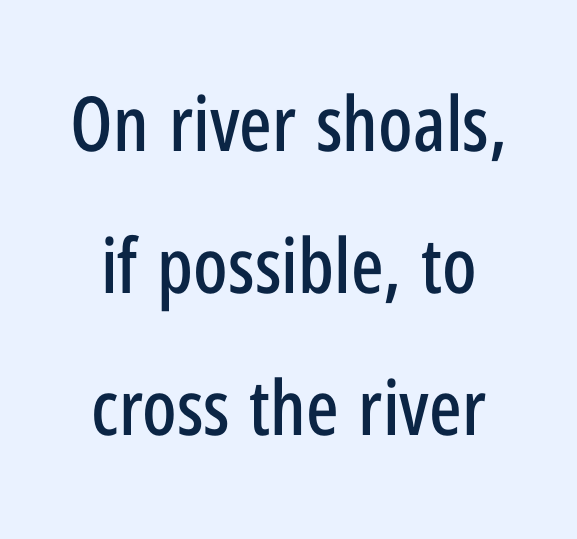
Character widths vary here, with narrow letters taking less room than wide ones. Is this a sans? Yes — the strokes have no serifs. Does the copy run flush right? No — it is centered line by line. The horizontal fit of the characters is conventional and even. Ascenders rise straight up at ninety degrees. Letters rest on an invisible, unmarked baseline.
